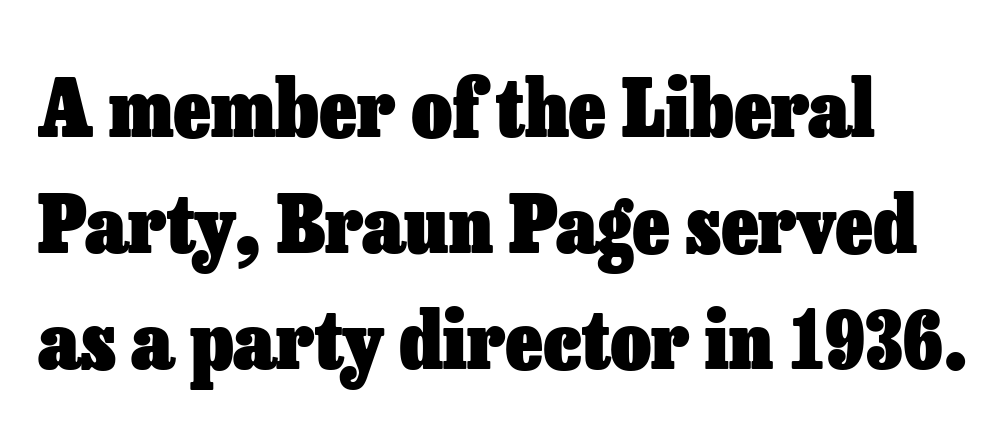
The image shows 79 px heavy type, upright; set left-aligned, normal line spacing (1.47x), normal letter spacing, not underlined; low stroke contrast and a medium x-height.
